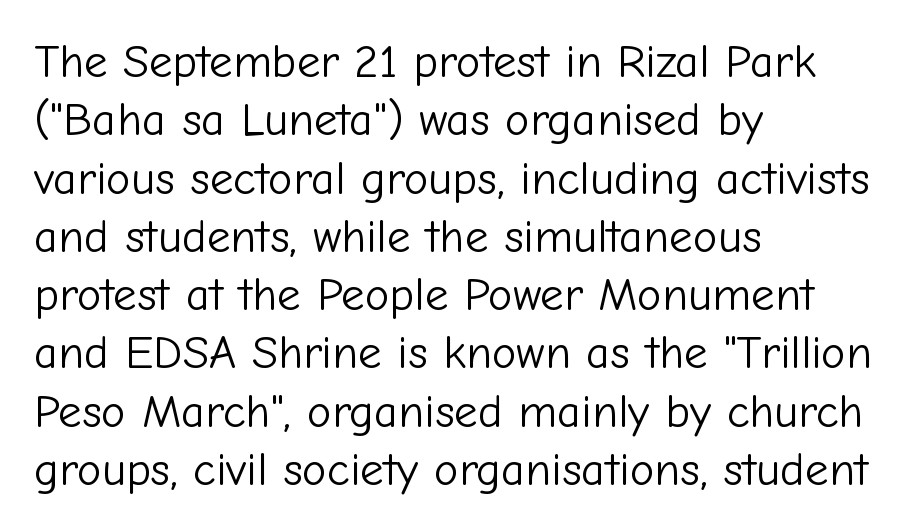
Q: Is the text bold? A: No.
Q: Is the text italic (slanted)? A: No, it is upright.
Q: Is the typeface a serif or a sans-serif typeface? A: Sans-serif.
Q: Is the text underlined? A: No.
Q: How is the paragraph aligned? A: Left-aligned.
Q: Is the spacing between letters normal or unusually wide? A: Normal.
Q: Width (condensed, normal, or wide)? A: Normal.
Q: Stroke contrast? A: Low.
Q: x-height? A: Medium.
Q: Monospaced? A: No.
